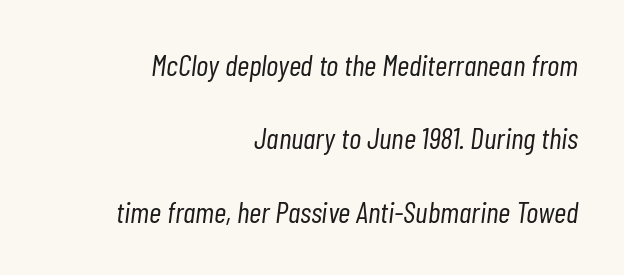
The image shows 30 px light, condensed type, italic (leaning right); set right-aligned, loose line spacing (2.45x), normal letter spacing, not underlined; low stroke contrast and a medium x-height.
